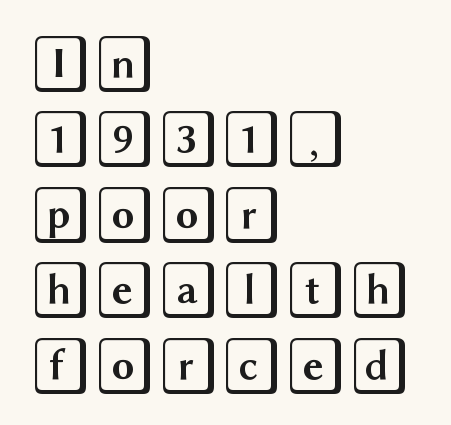
Q: Is the text italic (slanted)? A: No, it is upright.
Q: Is the text underlined? A: No.
Q: How is the paragraph aligned? A: Left-aligned.
Q: Is the spacing between letters normal or unusually wide? A: Normal.
Q: Is the spacing between lines tight, normal or loose? A: Normal.
Q: Width (condensed, normal, or wide)? A: Wide.
Q: x-height? A: Large.
